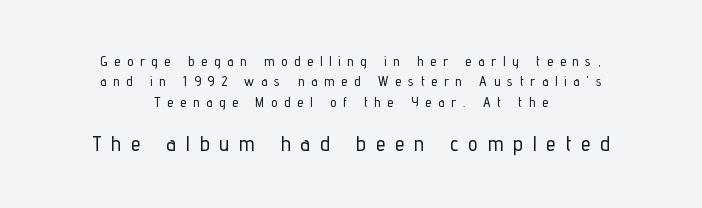
{"italic": "no", "underline": "no", "align": "center", "line_spacing": "normal", "line_spacing_ratio": 1.45, "letter_spacing": "wide", "letter_spacing_em": 0.49, "larger_block": "second", "size_ratio": 1.5, "glyph_px": 21}
